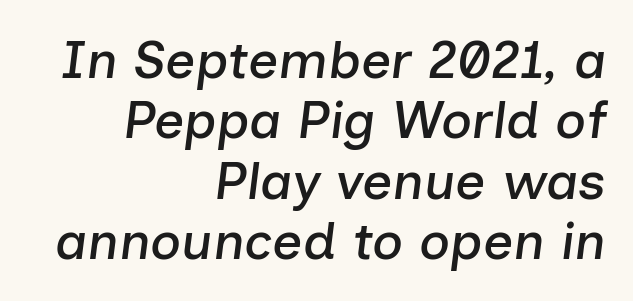
Q: Is the text italic (slanted)? A: Yes, it leans right by about 7 degrees.
Q: Is the text underlined? A: No.
Q: How is the paragraph aligned? A: Right-aligned.
Q: Is the spacing between letters normal or unusually wide? A: Normal.
Q: Is the spacing between lines tight, normal or loose? A: Tight.
Q: Width (condensed, normal, or wide)? A: Normal.
Q: Stroke contrast? A: Low.
Q: x-height? A: Medium.
Q: Monospaced? A: No.
